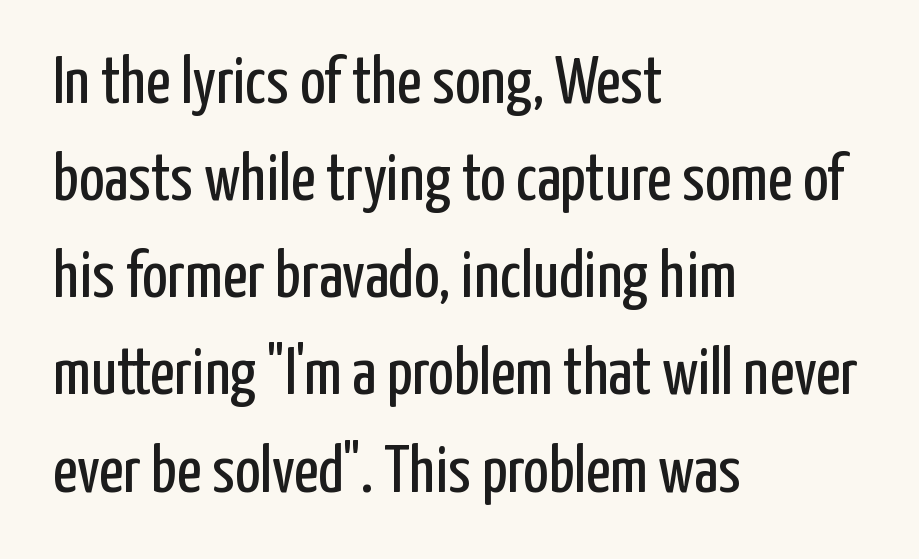
{"serif": "no", "italic": "no", "bold": "no", "weight": "regular", "width": "condensed", "stroke_contrast": "low", "x_height": "medium", "monospaced": "no", "underline": "no", "align": "left", "line_spacing": "normal", "line_spacing_ratio": 1.45, "letter_spacing": "normal", "letter_spacing_em": 0.0, "glyph_px": 67}
